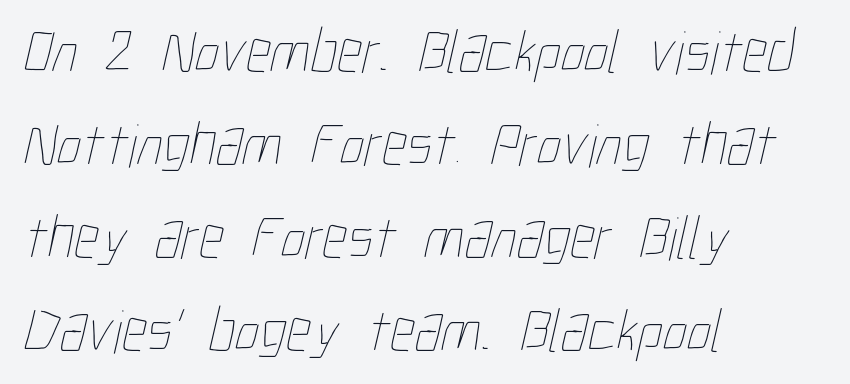
{"bold": "no", "weight": "thin", "width": "condensed", "stroke_contrast": "low", "x_height": "medium", "monospaced": "no", "underline": "no", "align": "left", "line_spacing": "normal", "line_spacing_ratio": 1.5, "letter_spacing": "normal", "letter_spacing_em": 0.0, "glyph_px": 62}
